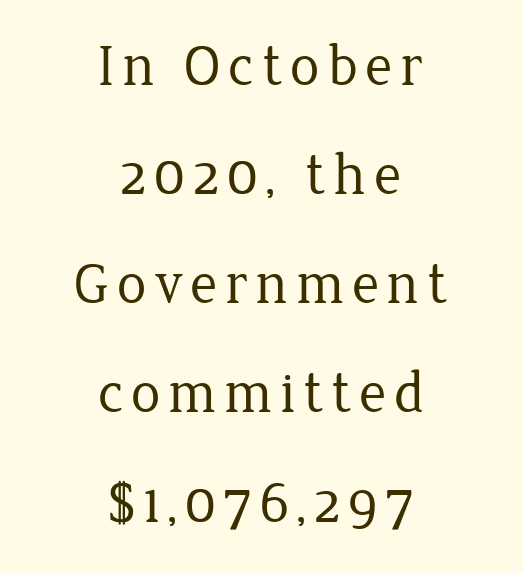
{"serif": "yes", "italic": "no", "bold": "no", "weight": "regular", "width": "normal", "stroke_contrast": "low", "x_height": "medium", "monospaced": "no", "underline": "no", "align": "center", "line_spacing_ratio": 1.85, "glyph_px": 59}
